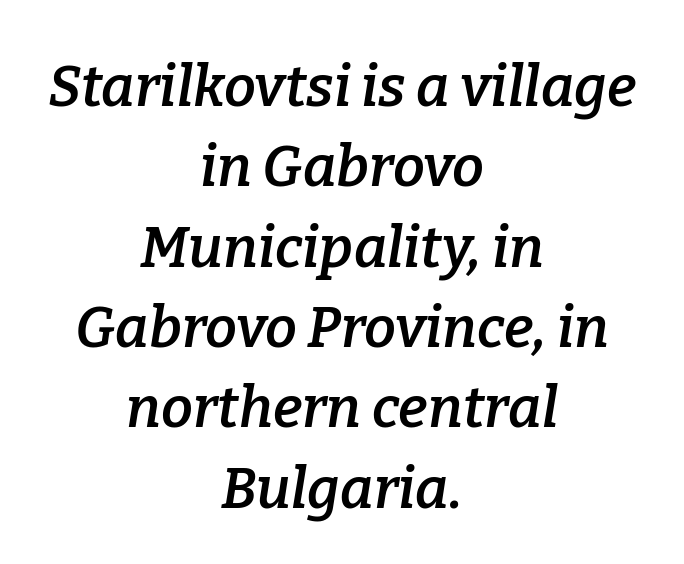
{"serif": "yes", "italic": "yes", "lean": "right", "slant_degrees": 9, "bold": "semi", "weight": "semibold", "width": "normal", "stroke_contrast": "low", "x_height": "medium", "monospaced": "no", "underline": "no", "align": "center", "line_spacing": "normal", "line_spacing_ratio": 1.41, "letter_spacing": "normal", "letter_spacing_em": 0.0, "glyph_px": 57}
